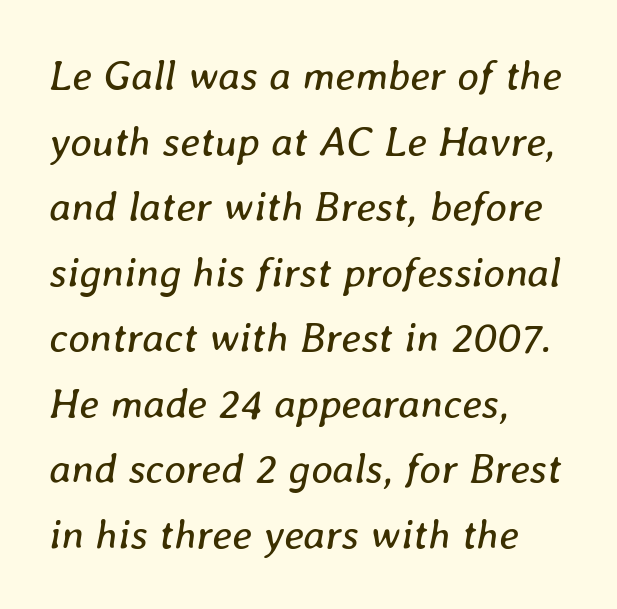
Q: Is the text bold? A: No.
Q: Is the text italic (slanted)? A: Yes, it leans right by about 8 degrees.
Q: Is the text underlined? A: No.
Q: How is the paragraph aligned? A: Left-aligned.
Q: Is the spacing between letters normal or unusually wide? A: Normal.
Q: Is the spacing between lines tight, normal or loose? A: Normal.
Q: Width (condensed, normal, or wide)? A: Normal.
Q: Stroke contrast? A: Low.
Q: x-height? A: Medium.
Q: Monospaced? A: No.
